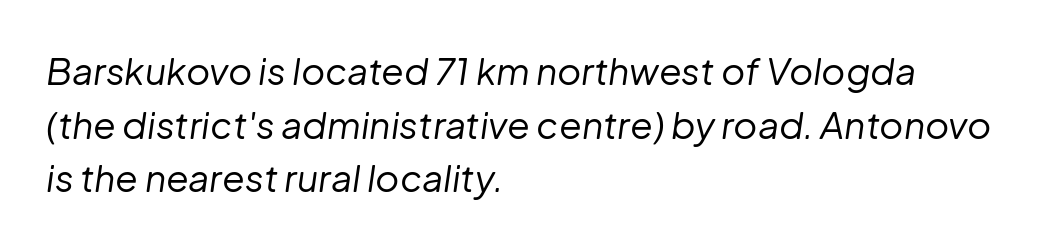
Q: Is the text bold? A: No.
Q: Is the text italic (slanted)? A: Yes, it leans right by about 8 degrees.
Q: Is the text underlined? A: No.
Q: How is the paragraph aligned? A: Left-aligned.
Q: Is the spacing between letters normal or unusually wide? A: Normal.
Q: Is the spacing between lines tight, normal or loose? A: Normal.
Q: Width (condensed, normal, or wide)? A: Normal.
Q: Stroke contrast? A: Low.
Q: x-height? A: Medium.
Q: Monospaced? A: No.
